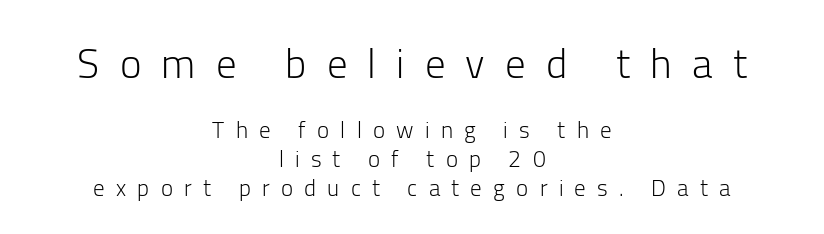
Note: larger setting up top, smaller setting below. How are the letters spaced? Widely, with obvious added tracking. Style check: upright. Regarding leading, the lines here are spaced in the standard way. Here the designer chose a conventional face with non-uniform glyph widths. Each line is balanced around a shared central axis.
